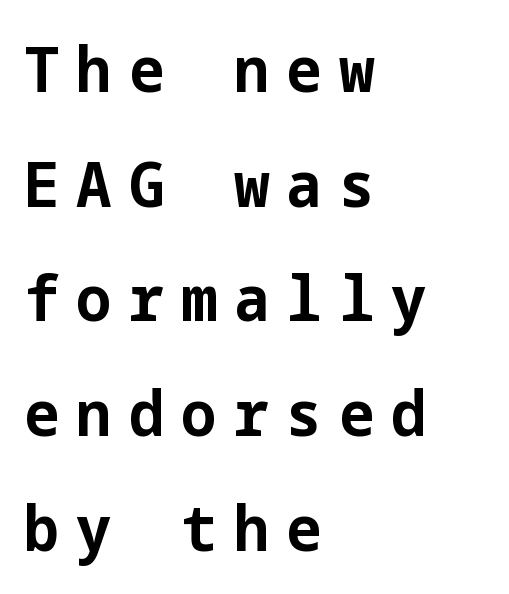
The image shows 63 px bold sans-serif type, upright; set left-aligned, line spacing 1.82x, unusually wide letter spacing (+0.27 em), not underlined; low stroke contrast and a medium x-height.
